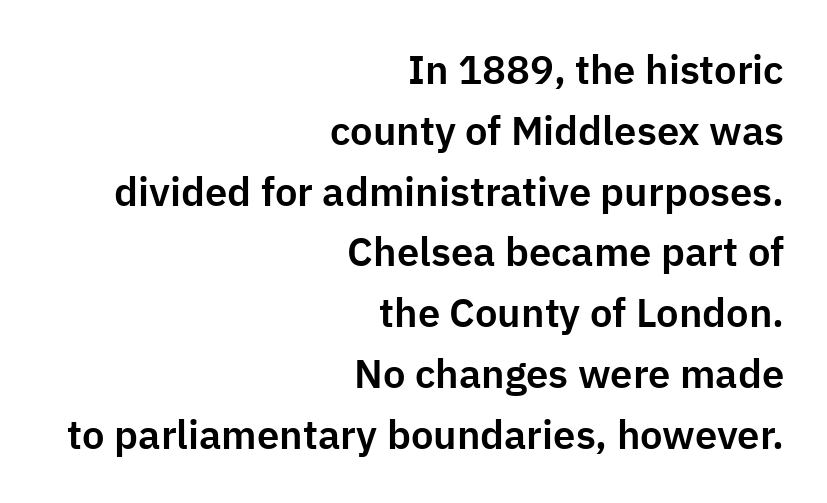
The rag falls on the left side of this text block. The face used here is proportionally spaced, like ordinary book or web type. The block of text has a typical density, with ordinary space between rows. Short note: letters normally spaced.
